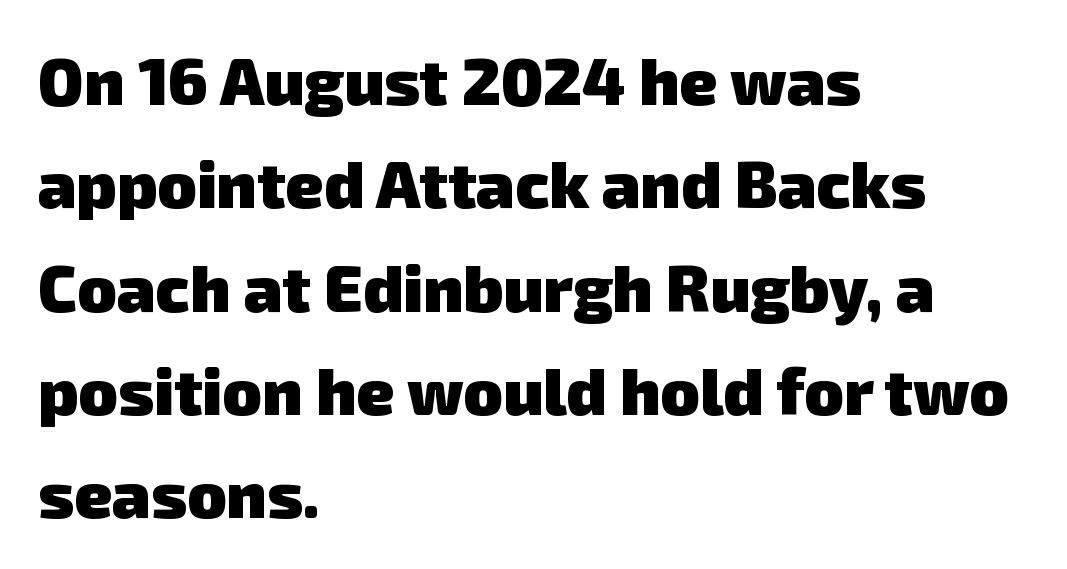
Q: Is the text bold? A: Yes.
Q: Is the typeface a serif or a sans-serif typeface? A: Sans-serif.
Q: Is the text underlined? A: No.
Q: How is the paragraph aligned? A: Left-aligned.
Q: Is the spacing between letters normal or unusually wide? A: Normal.
Q: Is the spacing between lines tight, normal or loose? A: Normal.
Q: Width (condensed, normal, or wide)? A: Normal.
Q: Stroke contrast? A: Low.
Q: x-height? A: Medium.
Q: Monospaced? A: No.
